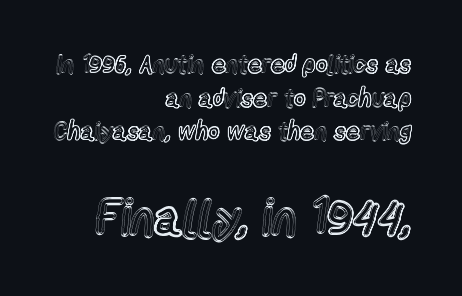
{"width": "condensed", "x_height": "medium", "monospaced": "no", "underline": "no", "align": "right", "line_spacing": "normal", "line_spacing_ratio": 1.35, "letter_spacing": "normal", "letter_spacing_em": 0.0, "larger_block": "second", "size_ratio": 2.0, "glyph_px": 50}
